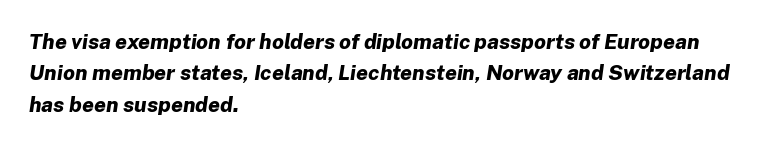
{"italic": "yes", "lean": "right", "slant_degrees": 8, "bold": "yes", "underline": "no", "align": "left", "line_spacing": "normal", "line_spacing_ratio": 1.5, "letter_spacing": "normal", "letter_spacing_em": 0.0, "glyph_px": 21}
